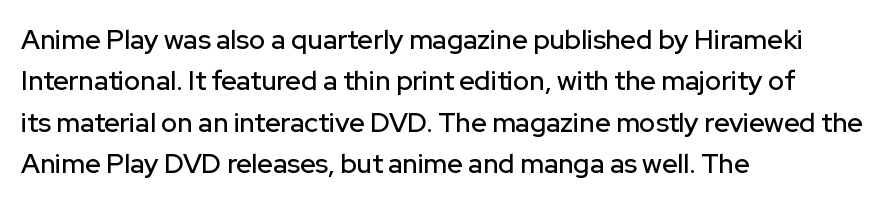
The image shows 27 px text type, upright; set left-aligned, normal line spacing (1.53x), normal letter spacing, not underlined.
